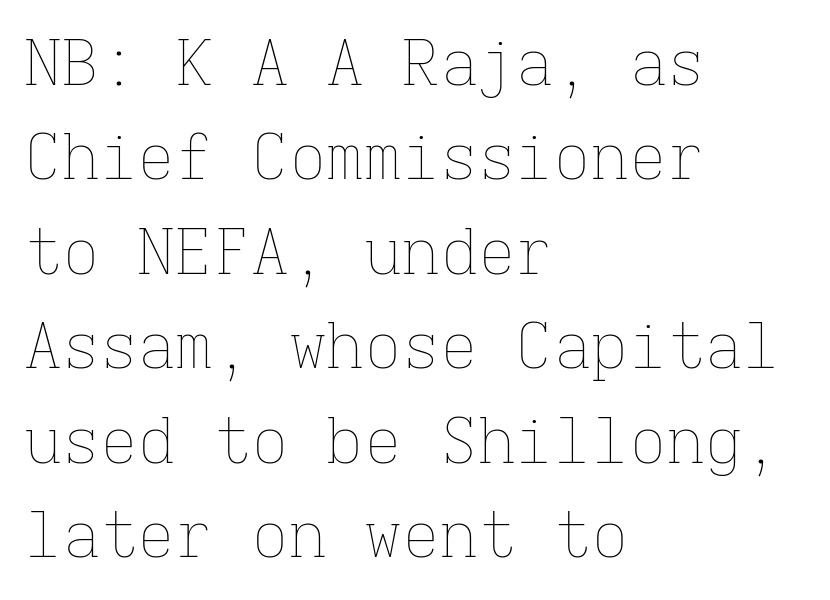
Upright lettering throughout. The typesetter chose a ragged-right arrangement here. How are the letters spaced? Ordinarily, with no added tracking. These glyphs show unthickened strokes, regular width or finer. Each new line begins a customary step beneath the previous one. Here the designer chose a console-style face with uniform glyph widths.
